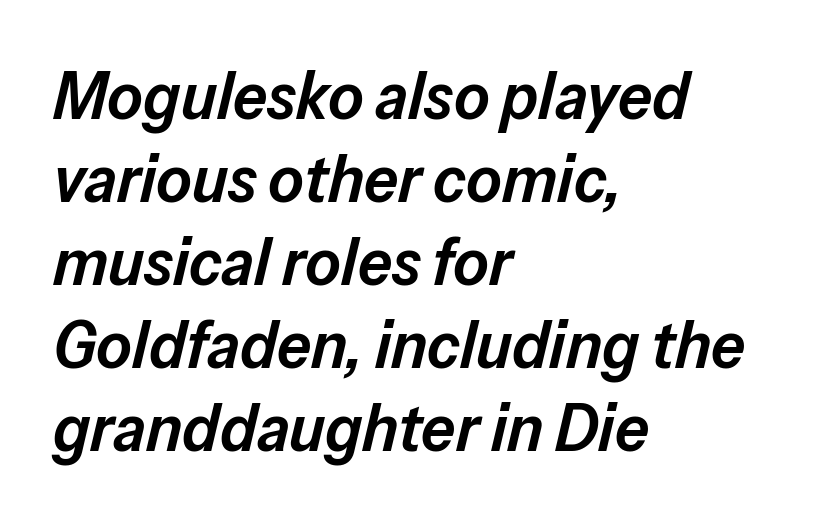
{"italic": "yes", "lean": "right", "slant_degrees": 13, "bold": "semi", "weight": "semibold", "width": "normal", "stroke_contrast": "low", "x_height": "medium", "monospaced": "no", "underline": "no", "align": "left", "line_spacing_ratio": 1.22, "letter_spacing": "normal", "letter_spacing_em": 0.0, "glyph_px": 68}
